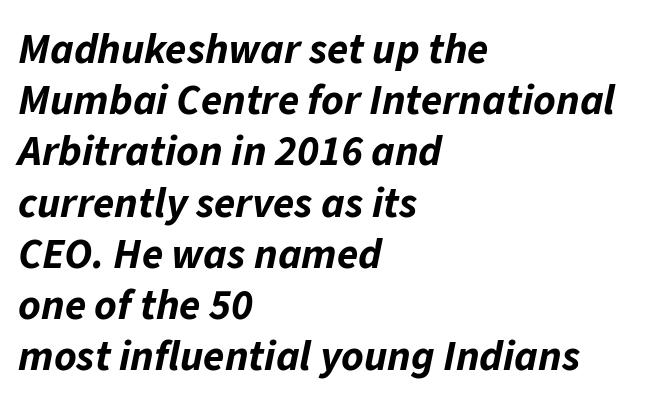
The image shows 43 px bold type, italic (leaning right); set left-aligned, line spacing 1.19x, normal letter spacing, not underlined; low stroke contrast and a medium x-height.
